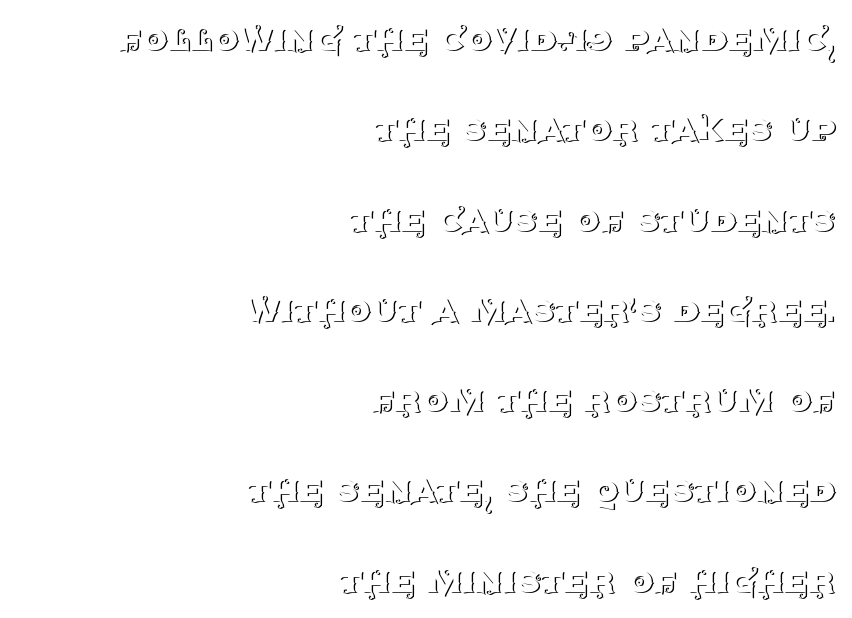
{"serif": "yes", "italic": "no", "bold": "no", "weight": "thin", "width": "normal", "stroke_contrast": "medium", "x_height": "large", "monospaced": "no", "underline": "no", "align": "right", "line_spacing": "loose", "line_spacing_ratio": 2.15, "letter_spacing": "normal", "letter_spacing_em": 0.0, "glyph_px": 42}
